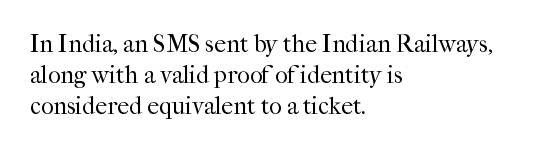
The image shows 24 px text type, upright; set left-aligned, normal line spacing (1.3x), normal letter spacing, not underlined.
